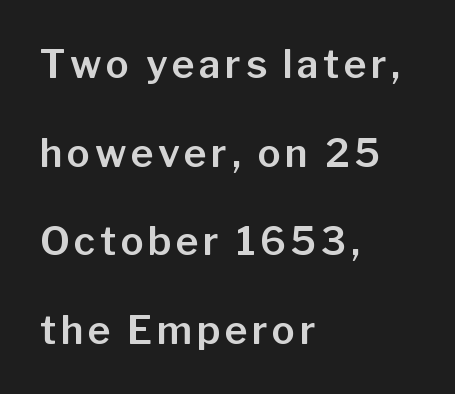
Q: Is the text italic (slanted)? A: No, it is upright.
Q: Is the typeface a serif or a sans-serif typeface? A: Sans-serif.
Q: Is the text underlined? A: No.
Q: How is the paragraph aligned? A: Left-aligned.
Q: Is the spacing between lines tight, normal or loose? A: Loose.
Q: Width (condensed, normal, or wide)? A: Normal.
Q: Stroke contrast? A: Low.
Q: x-height? A: Medium.
Q: Monospaced? A: No.
